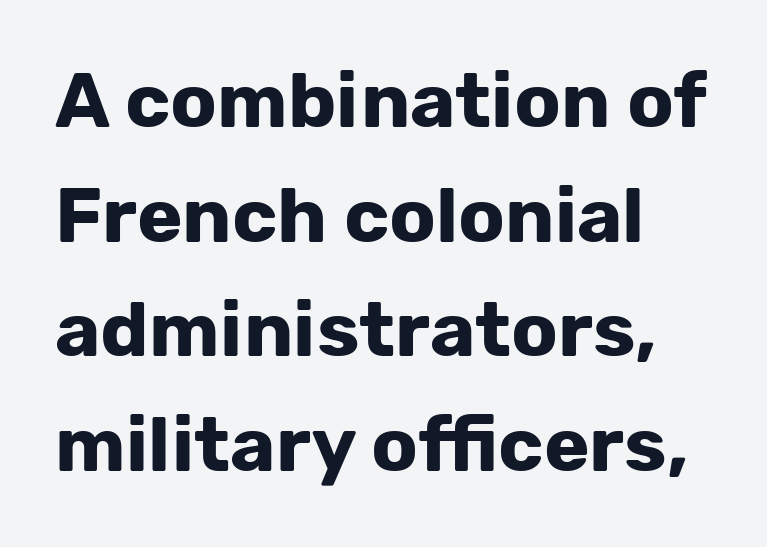
You can tell from the bare stems that sans-serif type was used. Only glyphs here, with clear space below each row. The face used here is proportionally spaced, like ordinary book or web type. The vertical gap from one line to the next is medium. No italicization has been applied; the sample stays upright.
